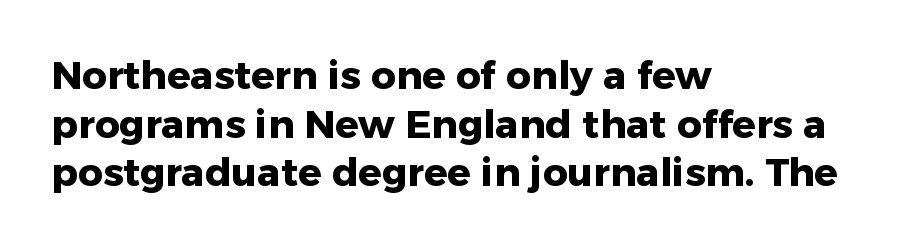
Q: Is the text bold? A: Yes.
Q: Is the text italic (slanted)? A: No, it is upright.
Q: Is the typeface a serif or a sans-serif typeface? A: Sans-serif.
Q: Is the text underlined? A: No.
Q: How is the paragraph aligned? A: Left-aligned.
Q: Is the spacing between letters normal or unusually wide? A: Normal.
Q: Is the spacing between lines tight, normal or loose? A: Normal.
Q: Width (condensed, normal, or wide)? A: Normal.
Q: Stroke contrast? A: Low.
Q: x-height? A: Medium.
Q: Monospaced? A: No.
